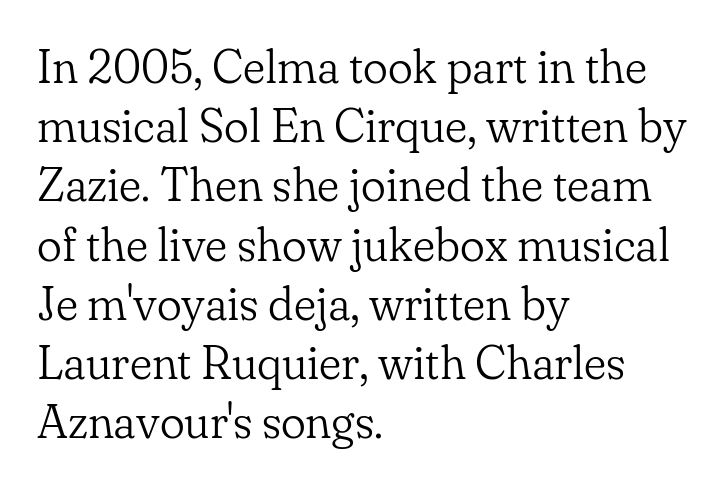
The image shows 47 px light serif type, upright; set left-aligned, normal line spacing (1.26x), normal letter spacing, not underlined; low stroke contrast and a small x-height.
